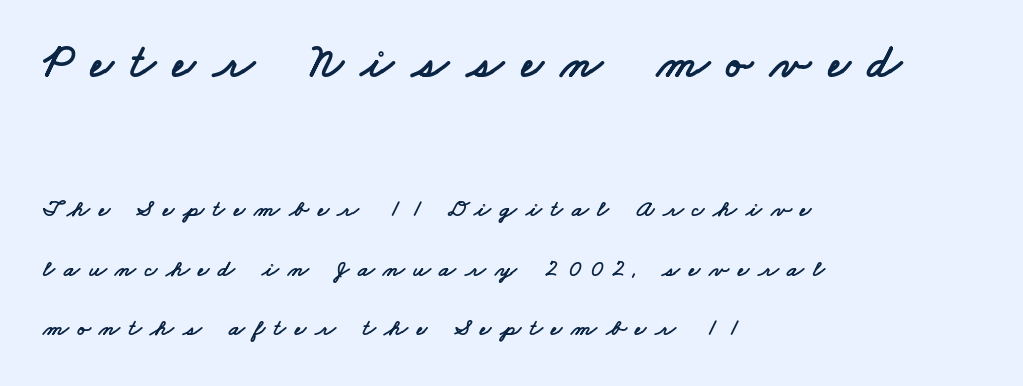
The image shows 48 px wide sans-serif type; set left-aligned, loose line spacing (2.46x), unusually wide letter spacing (+0.37 em), not underlined; the first (top) block is 2.0x larger; low stroke contrast and a small x-height.
